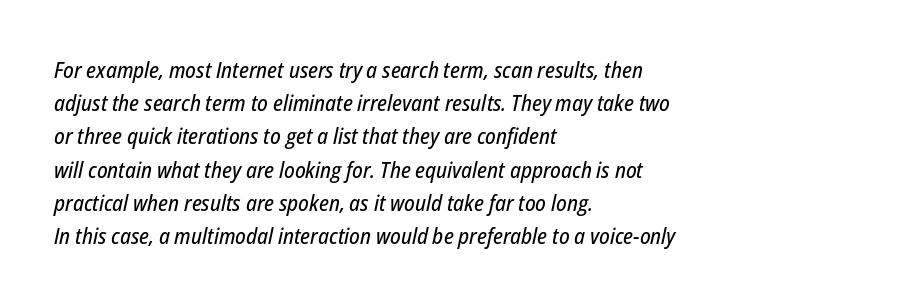
A classic flush-left, rag-right setting is used for this passage. Each word holds together tightly as a unit, with standard inter-letter gaps. A typesetter would mark this as italic. Underline: absent. A typesetter would call this leading conventional body-copy spacing.
